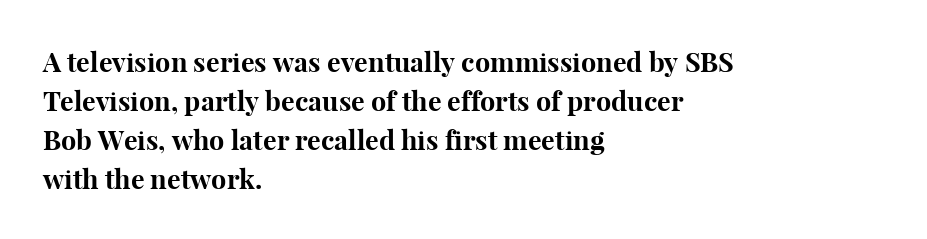
Q: Is the text bold? A: Yes.
Q: Is the text italic (slanted)? A: No, it is upright.
Q: Is the text underlined? A: No.
Q: How is the paragraph aligned? A: Left-aligned.
Q: Is the spacing between letters normal or unusually wide? A: Normal.
Q: Is the spacing between lines tight, normal or loose? A: Normal.
